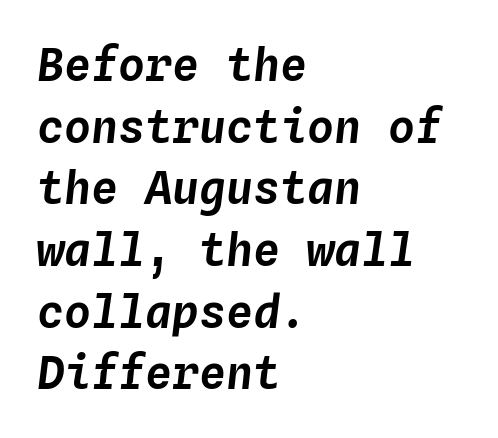
The image shows 45 px text type, italic (leaning right), monospaced; set left-aligned, normal line spacing (1.37x), normal letter spacing, not underlined; low stroke contrast and a medium x-height.
